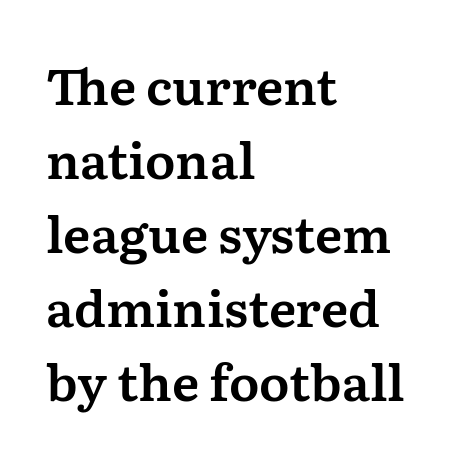
Q: Is the text italic (slanted)? A: No, it is upright.
Q: Is the typeface a serif or a sans-serif typeface? A: Serif.
Q: Is the text underlined? A: No.
Q: How is the paragraph aligned? A: Left-aligned.
Q: Is the spacing between letters normal or unusually wide? A: Normal.
Q: Is the spacing between lines tight, normal or loose? A: Normal.
Q: Width (condensed, normal, or wide)? A: Normal.
Q: Stroke contrast? A: Medium.
Q: x-height? A: Medium.
Q: Monospaced? A: No.
